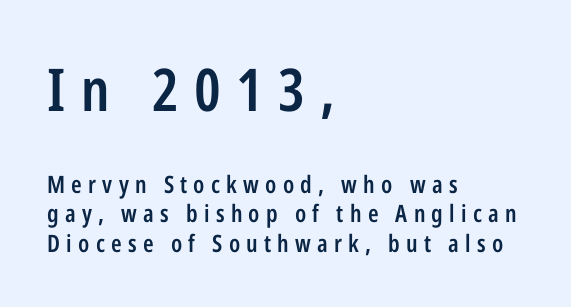
Q: Is the text bold? A: Semi-bold.
Q: Is the text italic (slanted)? A: No, it is upright.
Q: Is the typeface a serif or a sans-serif typeface? A: Sans-serif.
Q: Is the text underlined? A: No.
Q: How is the paragraph aligned? A: Left-aligned.
Q: Is the spacing between letters normal or unusually wide? A: Unusually wide.
Q: Which block of text is set in a larger size, the first (top) or the second (bottom)? A: The first (top) one.
Q: Width (condensed, normal, or wide)? A: Condensed.
Q: Stroke contrast? A: Low.
Q: x-height? A: Medium.
Q: Monospaced? A: No.
